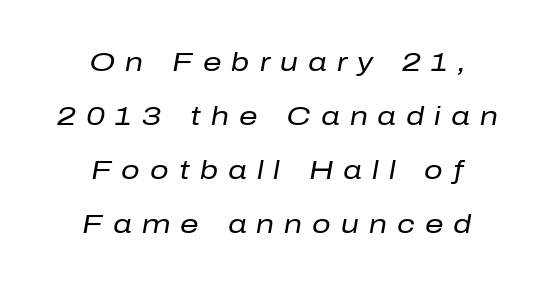
The strokes are not fattened; the text isn't bold. One glance says open: line gaps are wider than usual. Centered paragraph, ragged on both sides. The tracking reads as deliberately expanded to a designer's eye.
